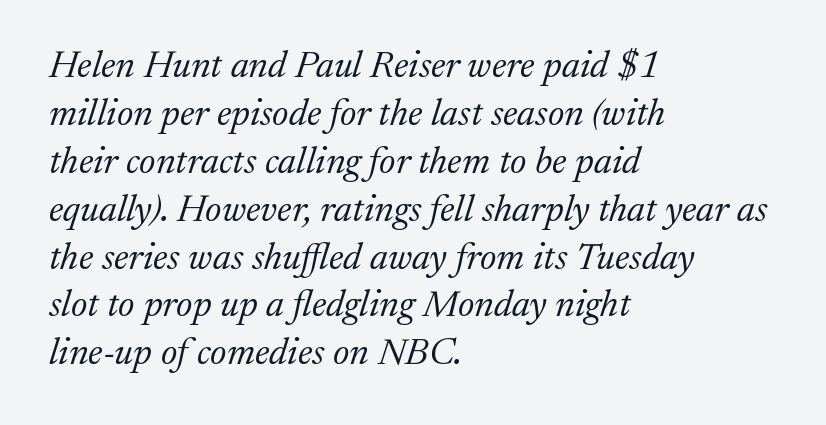
The image shows 38 px light serif type, italic (leaning right); set left-aligned, normal line spacing (1.26x), normal letter spacing, not underlined; medium stroke contrast and a medium x-height.
